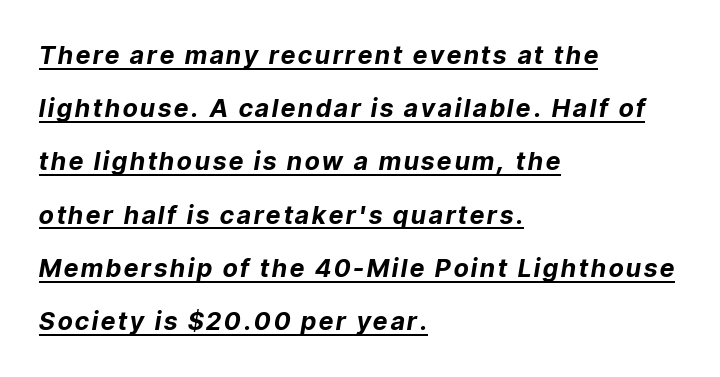
The image shows 25 px bold type, italic (leaning right); set left-aligned, loose line spacing (2.13x), underlined.
